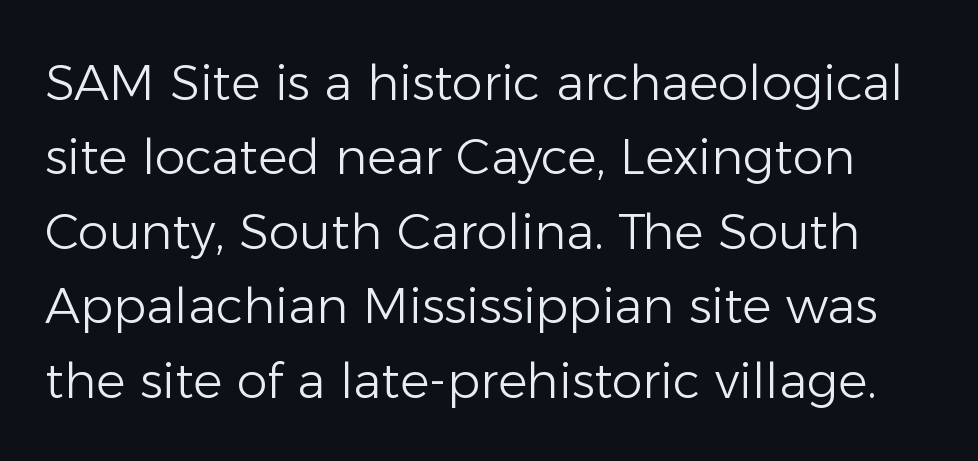
The image shows 49 px light sans-serif type, upright; set normal line spacing (1.52x), normal letter spacing, not underlined; low stroke contrast and a medium x-height.
